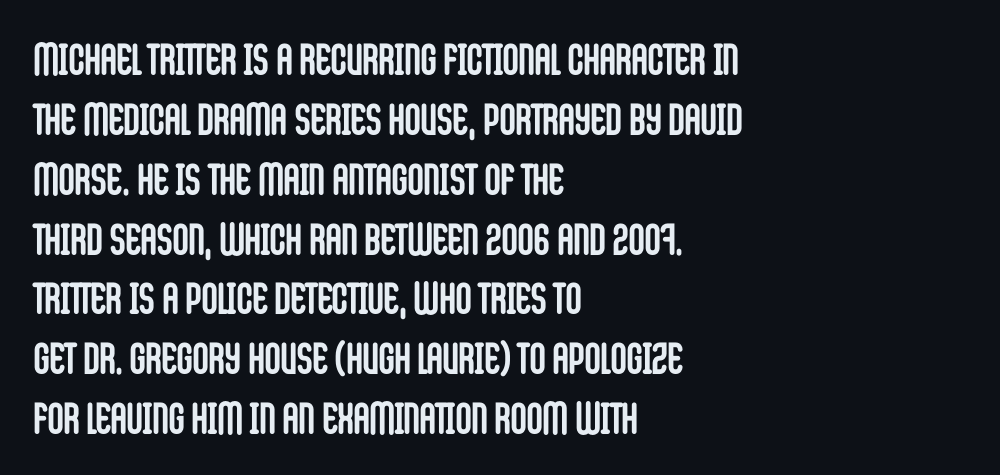
The image shows 44 px semibold, condensed sans-serif type, upright; set left-aligned, normal line spacing (1.36x), normal letter spacing, not underlined; low stroke contrast and a large x-height.
